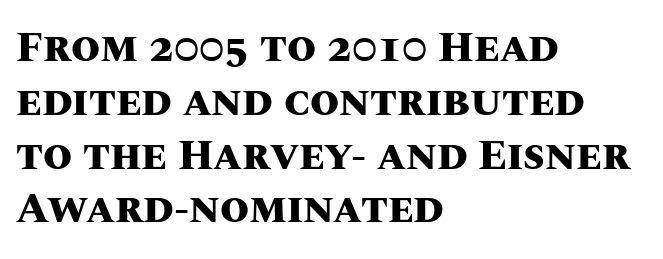
Q: Is the text bold? A: Yes.
Q: Is the text italic (slanted)? A: No, it is upright.
Q: Is the text underlined? A: No.
Q: How is the paragraph aligned? A: Left-aligned.
Q: Is the spacing between letters normal or unusually wide? A: Normal.
Q: Is the spacing between lines tight, normal or loose? A: Normal.
Q: Width (condensed, normal, or wide)? A: Normal.
Q: Stroke contrast? A: Medium.
Q: x-height? A: Large.
Q: Monospaced? A: No.
